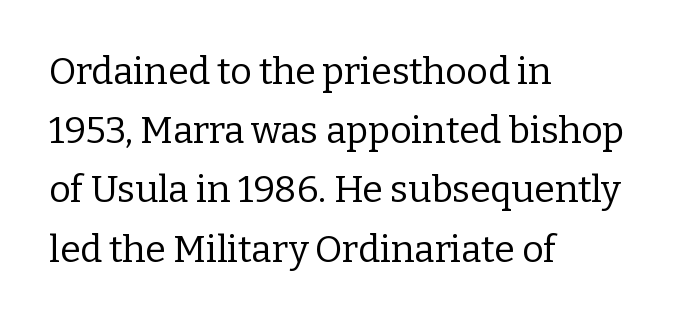
The lines sit at an ordinary, default distance from one another. Line beginnings align vertically; line endings do not. This is the regular roman posture of the typeface. The passage shown is typed in a proportional face where columns would drift. Stem width sits at or under what a default text font uses.
